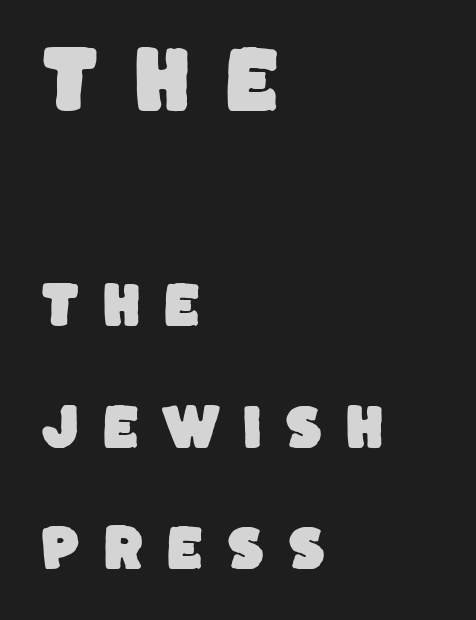
Q: Is the typeface a serif or a sans-serif typeface? A: Sans-serif.
Q: Is the text underlined? A: No.
Q: How is the paragraph aligned? A: Left-aligned.
Q: Is the spacing between letters normal or unusually wide? A: Unusually wide.
Q: Is the spacing between lines tight, normal or loose? A: Loose.
Q: Which block of text is set in a larger size, the first (top) or the second (bottom)? A: The first (top) one.
Q: Width (condensed, normal, or wide)? A: Normal.
Q: Stroke contrast? A: Low.
Q: x-height? A: Large.
Q: Monospaced? A: No.
